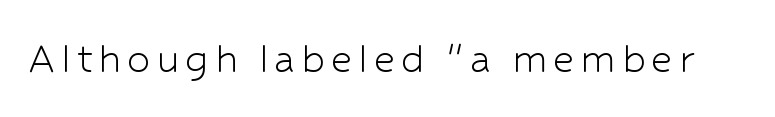
Q: Is the text bold? A: No.
Q: Is the text italic (slanted)? A: No, it is upright.
Q: Is the typeface a serif or a sans-serif typeface? A: Sans-serif.
Q: Is the text underlined? A: No.
Q: Width (condensed, normal, or wide)? A: Normal.
Q: Stroke contrast? A: Low.
Q: x-height? A: Medium.
Q: Monospaced? A: No.
